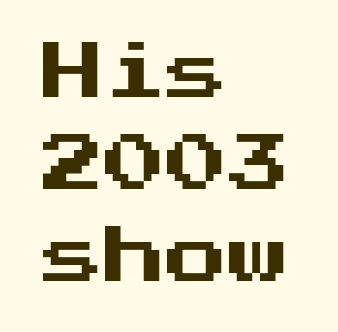
The image shows 62 px sans-serif type, upright; set left-aligned, normal line spacing (1.48x), normal letter spacing, not underlined; medium stroke contrast and a medium x-height.
